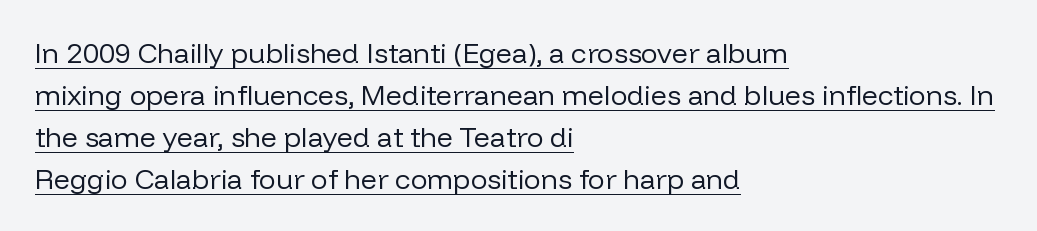
Unlike italic type, these characters show no tilt at all. All the whitespace from short lines collects on the right. Serif or sans? Sans — the stroke terminals are bare. Line spacing here is normal.
